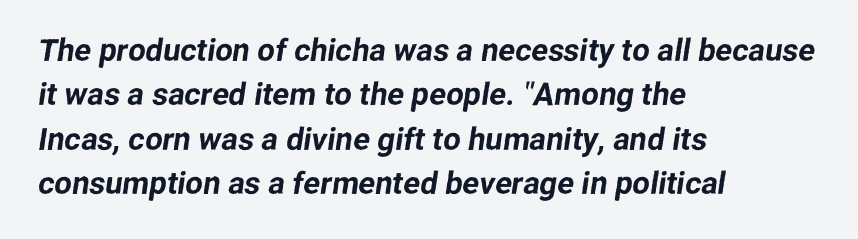
Q: Is the typeface a serif or a sans-serif typeface? A: Sans-serif.
Q: Is the text underlined? A: No.
Q: How is the paragraph aligned? A: Left-aligned.
Q: Is the spacing between letters normal or unusually wide? A: Normal.
Q: Is the spacing between lines tight, normal or loose? A: Normal.
Q: Width (condensed, normal, or wide)? A: Normal.
Q: Stroke contrast? A: Low.
Q: x-height? A: Medium.
Q: Monospaced? A: No.
